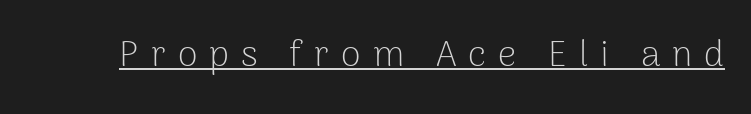
Do the letters lean? They stand straight. No extra ink here — the face is not bold. Tracking here is generous; glyphs stand well apart from one another. The font family rendered here belongs to the sans-serif group. Proportional: the letters do not fall into vertical columns. Every word sits above its own underline.
